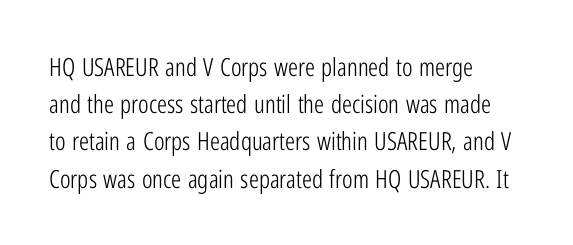
Each new line begins a customary step beneath the previous one. In CSS terms this would be text-align: left. Every character sits straight up, as roman type does. Inter-character spacing is left at the font's built-in metrics.
